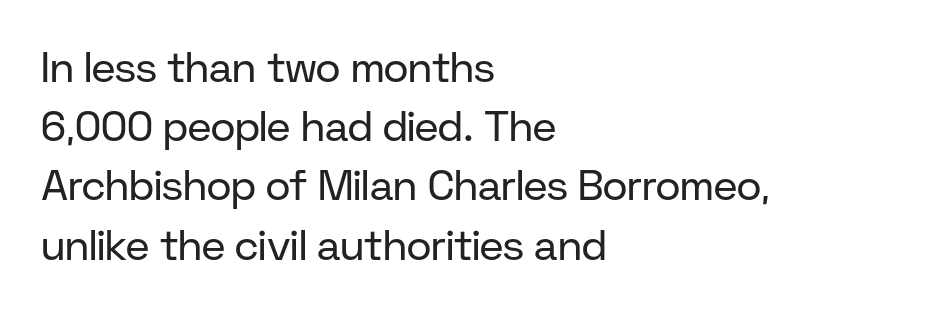
The image shows 42 px regular-weight sans-serif type, upright; set left-aligned, normal line spacing (1.41x), normal letter spacing, not underlined; low stroke contrast and a medium x-height.
